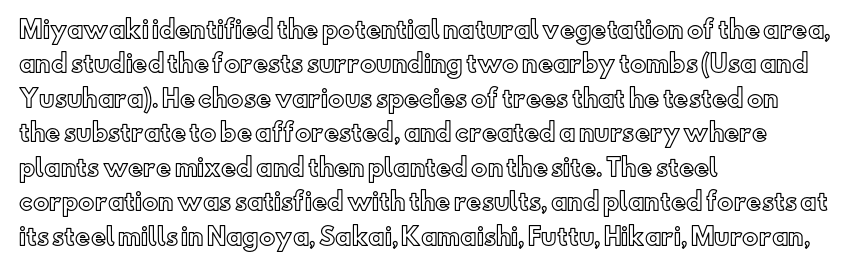
{"italic": "no", "underline": "no", "align": "left", "line_spacing": "normal", "line_spacing_ratio": 1.5, "letter_spacing": "normal", "letter_spacing_em": 0.0, "glyph_px": 23}
